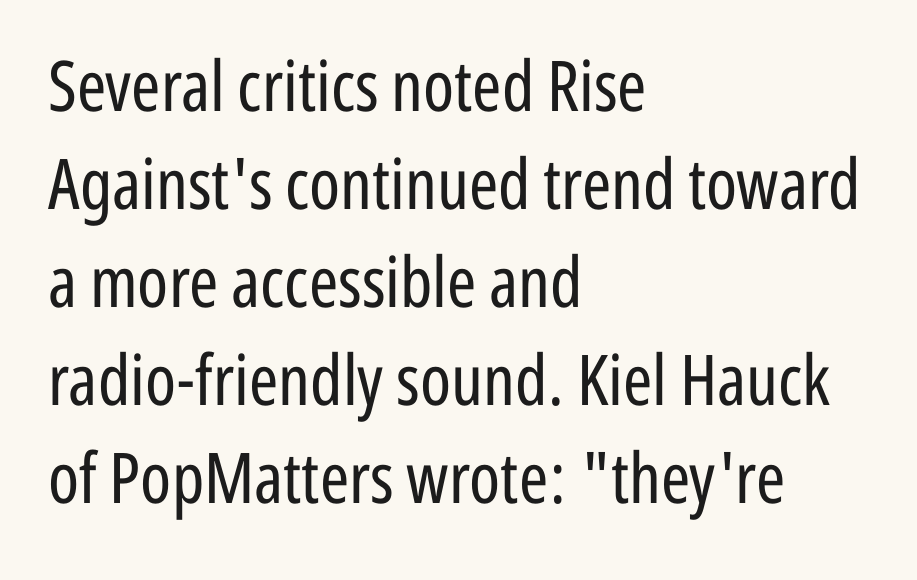
The lettering holds an erect, upright posture throughout. Is this a heavy cut? Hardly; it is regular or lighter. This sample has the flowing, uneven cadence of proportional lettering. Honestly, the row spacing looks completely unremarkable.
